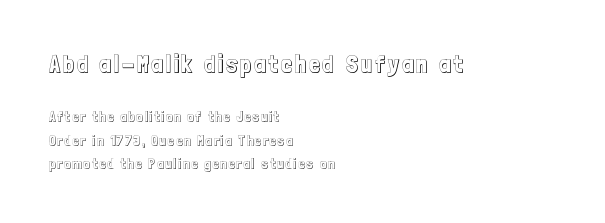
{"italic": "no", "underline": "no", "align": "left", "line_spacing": "normal", "line_spacing_ratio": 1.67, "larger_block": "first", "size_ratio": 1.71, "glyph_px": 24}
